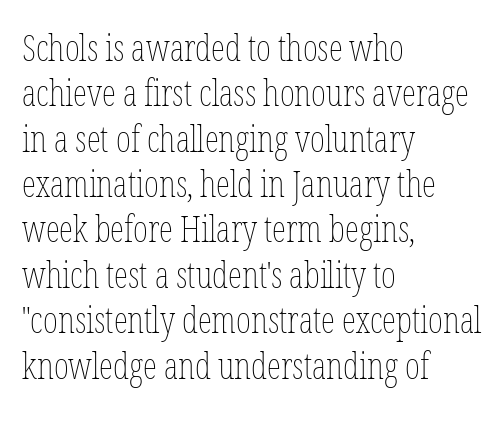
The image shows 36 px thin, condensed type, upright; set left-aligned, normal line spacing (1.26x), normal letter spacing, not underlined; low stroke contrast and a medium x-height.
